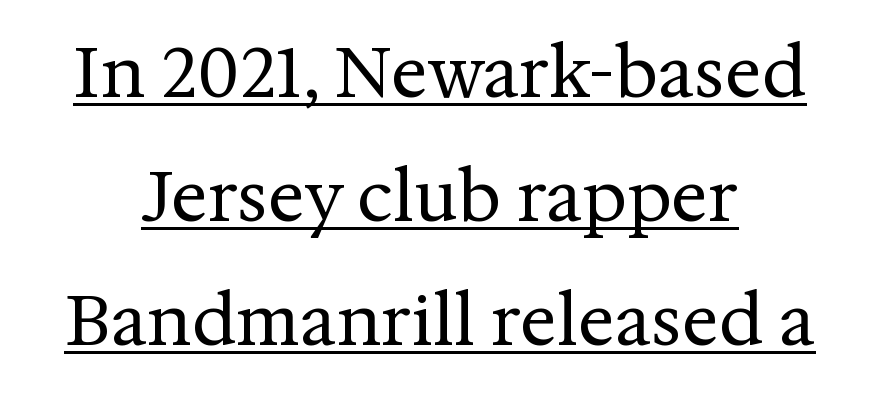
Q: Is the text bold? A: No.
Q: Is the text italic (slanted)? A: No, it is upright.
Q: Is the typeface a serif or a sans-serif typeface? A: Serif.
Q: Is the text underlined? A: Yes.
Q: How is the paragraph aligned? A: Centered.
Q: Is the spacing between letters normal or unusually wide? A: Normal.
Q: Width (condensed, normal, or wide)? A: Normal.
Q: Stroke contrast? A: Medium.
Q: x-height? A: Medium.
Q: Monospaced? A: No.
